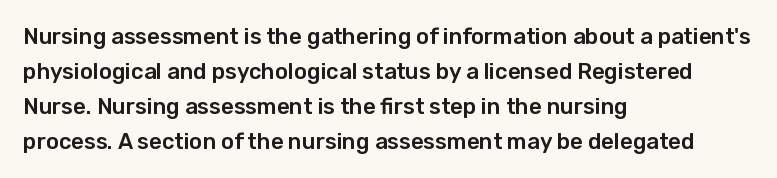
The vertical gap from one line to the next is medium. In terms of posture, this sample is upright. The ragged edge is on the right, which tells us the setting is flush left. Look at the tracking — it's just the regular setting, nothing added. Only glyphs here, with clear space below each row.
